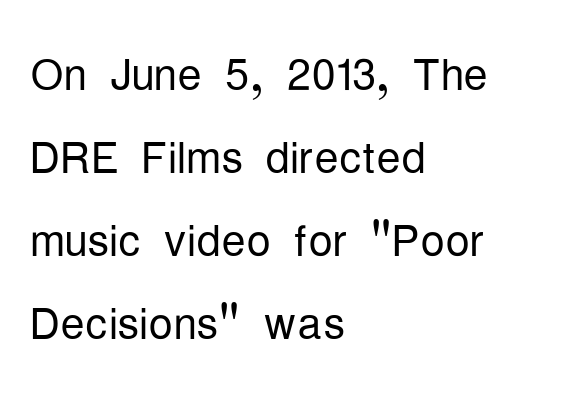
{"serif": "no", "italic": "no", "bold": "no", "weight": "light", "width": "condensed", "stroke_contrast": "low", "x_height": "medium", "monospaced": "no", "underline": "no", "align": "left", "line_spacing": "normal", "line_spacing_ratio": 1.36, "letter_spacing": "normal", "letter_spacing_em": 0.0, "glyph_px": 61}
